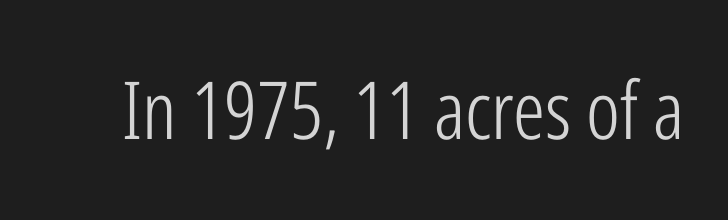
Q: Is the text bold? A: No.
Q: Is the text italic (slanted)? A: No, it is upright.
Q: Is the typeface a serif or a sans-serif typeface? A: Sans-serif.
Q: Is the text underlined? A: No.
Q: Is the spacing between letters normal or unusually wide? A: Normal.
Q: Width (condensed, normal, or wide)? A: Condensed.
Q: Stroke contrast? A: Low.
Q: x-height? A: Medium.
Q: Monospaced? A: No.
